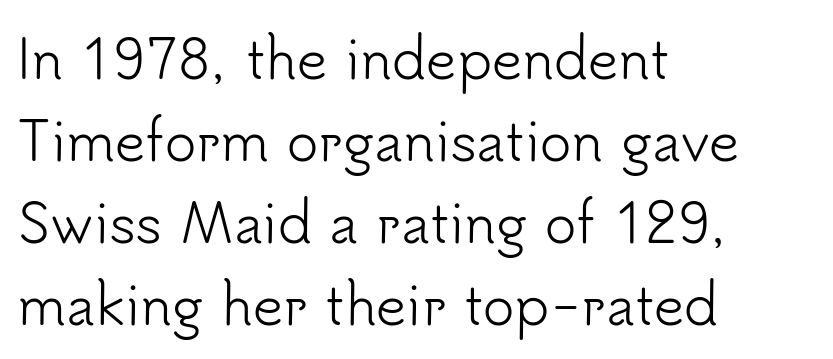
{"serif": "no", "italic": "no", "bold": "no", "weight": "light", "width": "normal", "stroke_contrast": "low", "x_height": "small", "monospaced": "no", "underline": "no", "align": "left", "line_spacing": "normal", "line_spacing_ratio": 1.55, "letter_spacing": "normal", "letter_spacing_em": 0.0, "glyph_px": 53}
